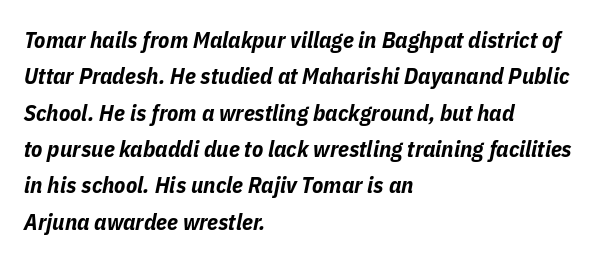
{"italic": "yes", "lean": "right", "slant_degrees": 11, "bold": "yes", "underline": "no", "align": "left", "line_spacing": "normal", "line_spacing_ratio": 1.58, "letter_spacing": "normal", "letter_spacing_em": 0.0, "glyph_px": 23}
